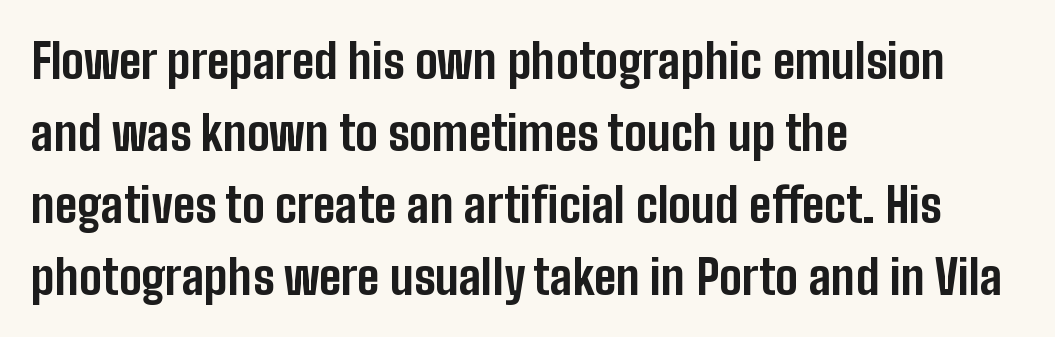
{"serif": "no", "italic": "no", "bold": "yes", "weight": "bold", "width": "condensed", "stroke_contrast": "low", "x_height": "medium", "monospaced": "no", "underline": "no", "align": "left", "line_spacing": "normal", "line_spacing_ratio": 1.5, "letter_spacing": "normal", "letter_spacing_em": 0.0, "glyph_px": 48}
